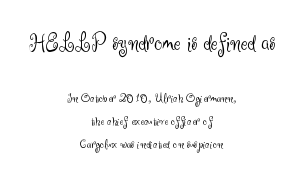
The image shows 25 px text type, upright; set centered, normal line spacing (1.65x), normal letter spacing, not underlined; the first (top) block is 1.79x larger.
